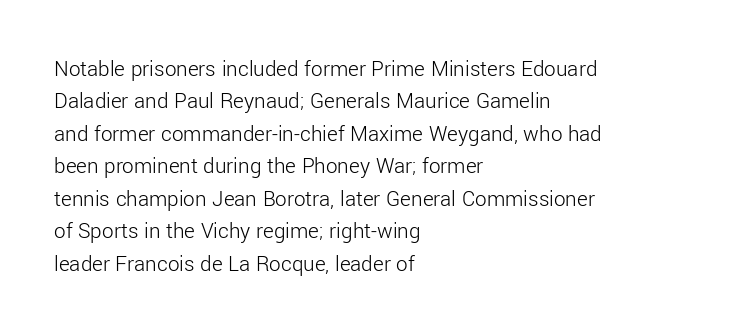
Q: Is the text bold? A: No.
Q: Is the text italic (slanted)? A: No, it is upright.
Q: Is the text underlined? A: No.
Q: How is the paragraph aligned? A: Left-aligned.
Q: Is the spacing between letters normal or unusually wide? A: Normal.
Q: Is the spacing between lines tight, normal or loose? A: Normal.
